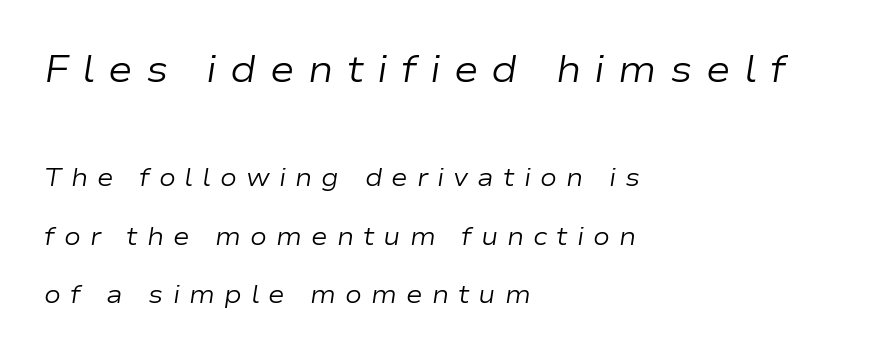
The image shows 37 px regular-weight, wide type, italic (leaning right); set left-aligned, loose line spacing (2.34x), unusually wide letter spacing (+0.36 em), not underlined; the first (top) block is 1.48x larger; low stroke contrast and a medium x-height.
